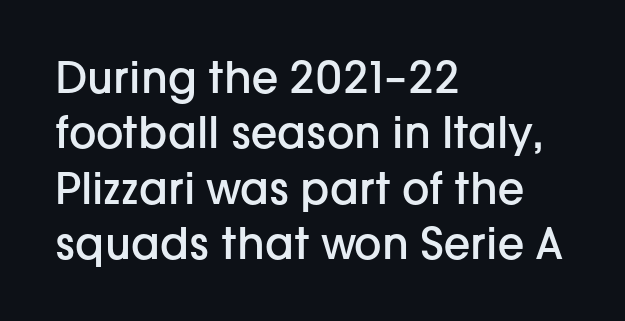
{"serif": "no", "italic": "no", "bold": "semi", "weight": "semibold", "width": "normal", "stroke_contrast": "low", "x_height": "medium", "monospaced": "no", "underline": "no", "align": "left", "line_spacing": "normal", "line_spacing_ratio": 1.29, "letter_spacing": "normal", "letter_spacing_em": 0.0, "glyph_px": 43}
